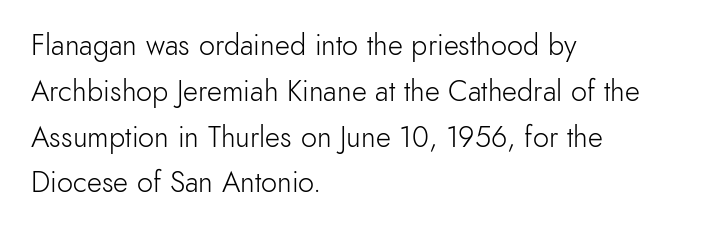
Only glyphs here, with clear space below each row. Look at the tracking — it's just the regular setting, nothing added. Ink coverage per letter is moderate at most. Ordinary non-slanted type is in use. A sans-serif font was chosen for this passage. The letters advance in unequal steps, a hallmark of proportional type.
